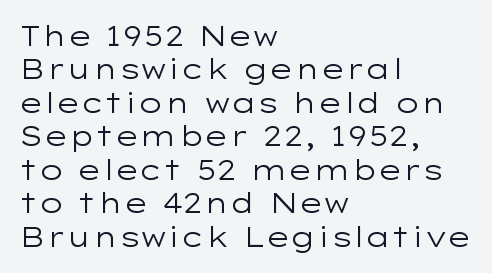
{"italic": "no", "bold": "no", "underline": "no", "align": "left", "line_spacing_ratio": 1.24, "letter_spacing": "normal", "letter_spacing_em": 0.0, "glyph_px": 27}
